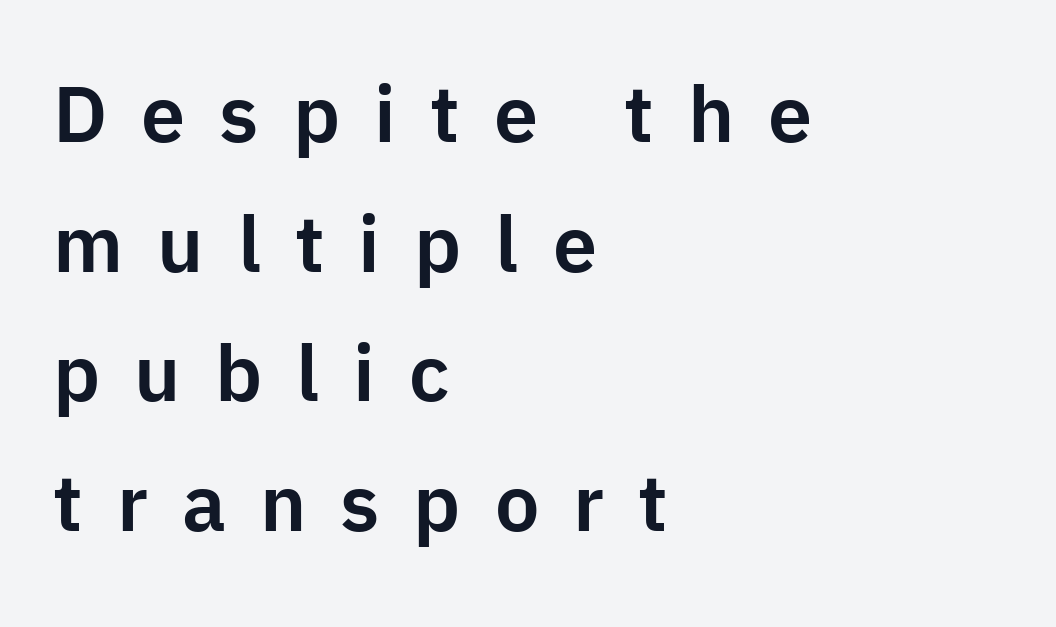
The image shows 79 px sans-serif type, upright; set left-aligned, normal line spacing (1.64x), unusually wide letter spacing (+0.43 em), not underlined; low stroke contrast and a medium x-height.
